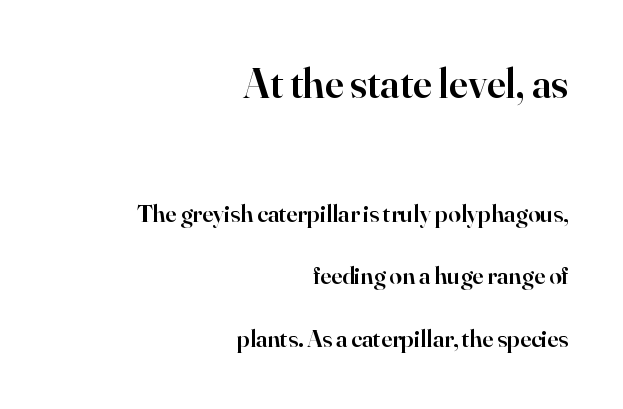
The image shows 43 px semibold serif type, upright; set right-aligned, loose line spacing (2.5x), normal letter spacing, not underlined; the first (top) block is 1.72x larger; high stroke contrast and a small x-height.
